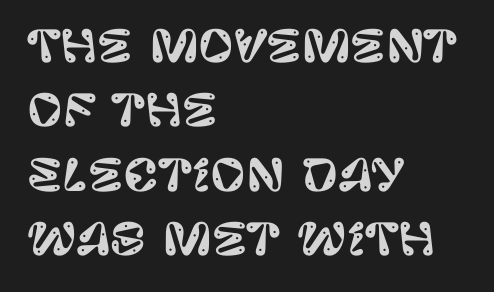
{"serif": "no", "width": "normal", "stroke_contrast": "low", "x_height": "large", "monospaced": "no", "underline": "no", "align": "left", "line_spacing": "normal", "line_spacing_ratio": 1.5, "letter_spacing": "normal", "letter_spacing_em": 0.0, "glyph_px": 43}
